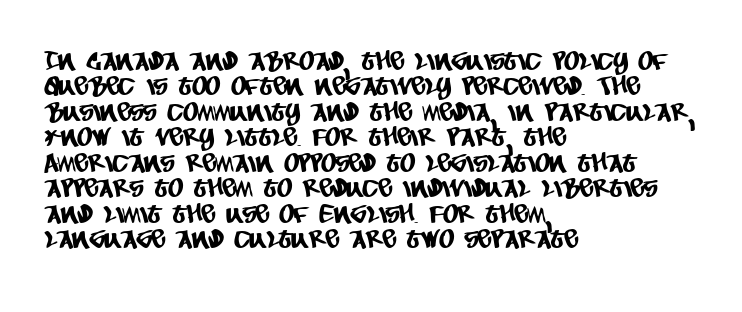
{"underline": "no", "align": "left", "line_spacing": "tight", "line_spacing_ratio": 0.98, "letter_spacing": "normal", "letter_spacing_em": 0.0, "glyph_px": 26}
